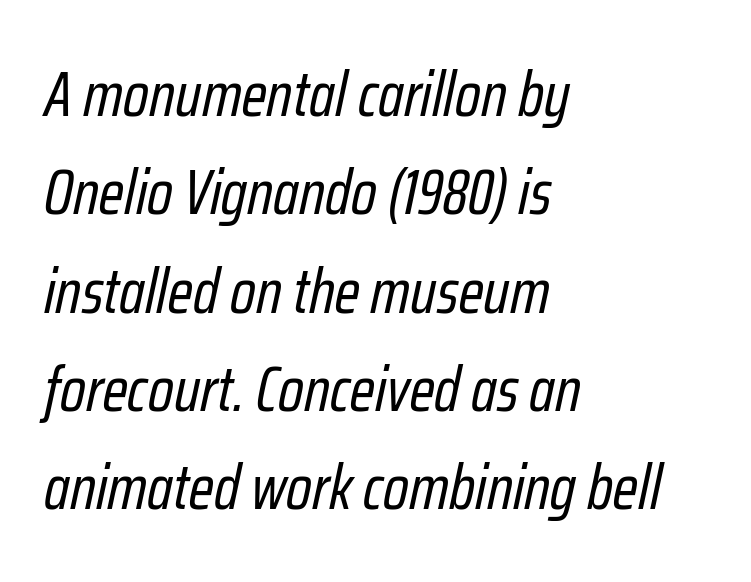
{"italic": "yes", "lean": "right", "slant_degrees": 12, "bold": "no", "weight": "regular", "width": "condensed", "stroke_contrast": "low", "x_height": "medium", "monospaced": "no", "underline": "no", "align": "left", "line_spacing": "normal", "line_spacing_ratio": 1.56, "letter_spacing": "normal", "letter_spacing_em": 0.0, "glyph_px": 63}
